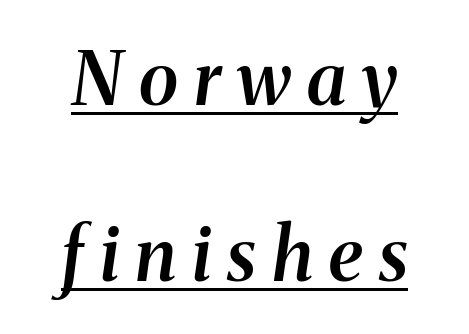
{"serif": "yes", "italic": "yes", "lean": "right", "slant_degrees": 8, "bold": "semi", "weight": "semibold", "width": "normal", "stroke_contrast": "medium", "x_height": "medium", "monospaced": "no", "underline": "yes", "line_spacing": "loose", "line_spacing_ratio": 2.41, "letter_spacing": "wide", "letter_spacing_em": 0.22, "glyph_px": 73}
